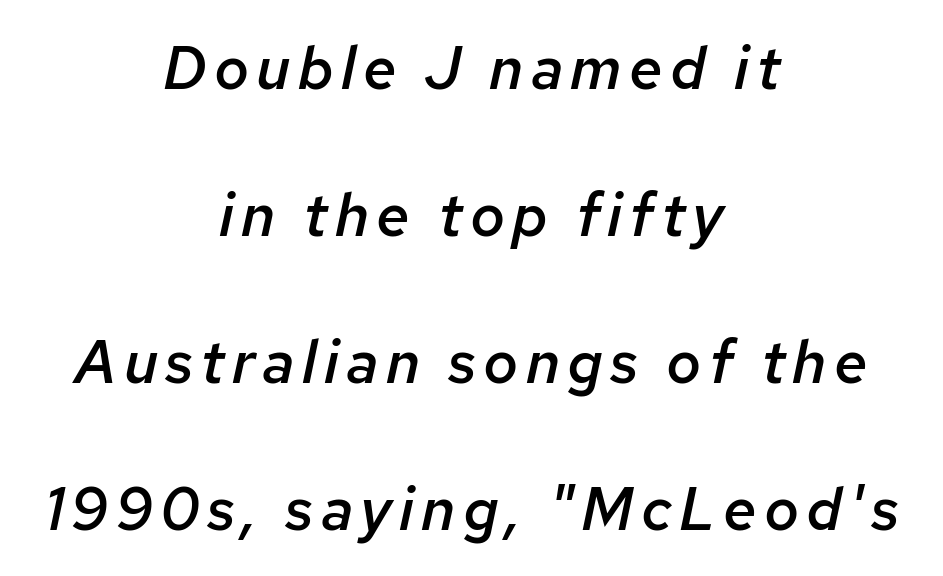
Notice the strokes are somewhat thickened but not fully heavy: this is a semibold. Looks like regular typesetting: each glyph gets only the width it needs. Neither beginnings nor endings align; midpoints do. Is there much room between lines? Yes — plenty of vertical air separates them.
